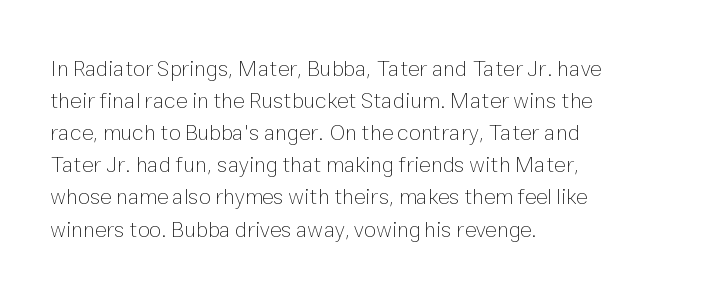
Weight: in the light-to-regular range. These lines keep a tight, regular rhythm from letter to letter. Any mark beneath the type? The region is blank. Left-aligned paragraph, ragged on the right. If you drew a line through each stem, it would be perfectly vertical. Honestly, the row spacing looks completely unremarkable.
